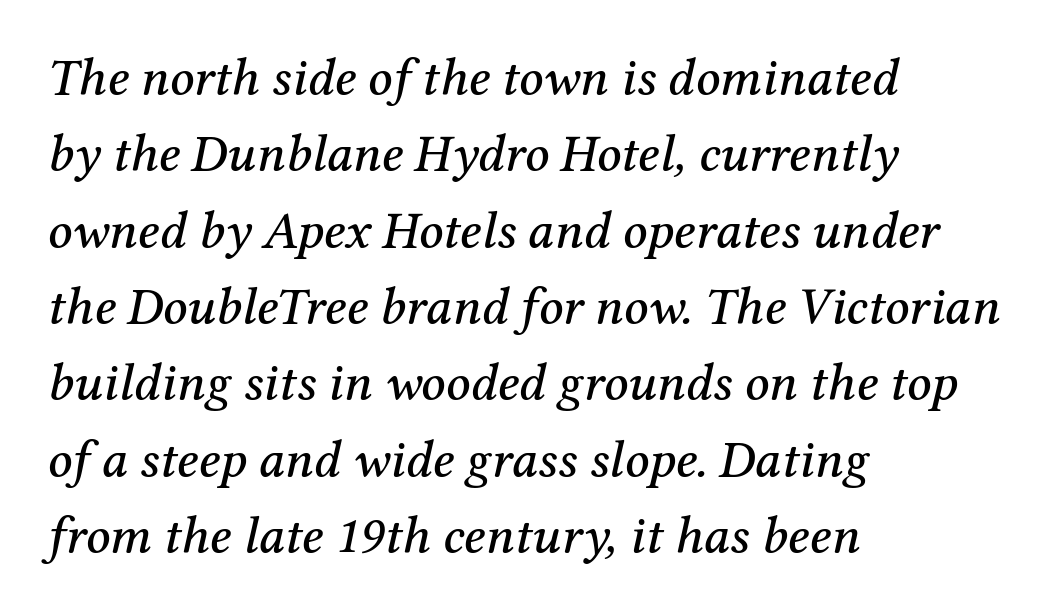
The rendering shows small feet on the letterforms — a serif design. Characters are canted at an angle relative to the baseline's perpendicular. Glance below the letters and you will spot only blank space. The ragged edge is on the right, which tells us the setting is flush left.
